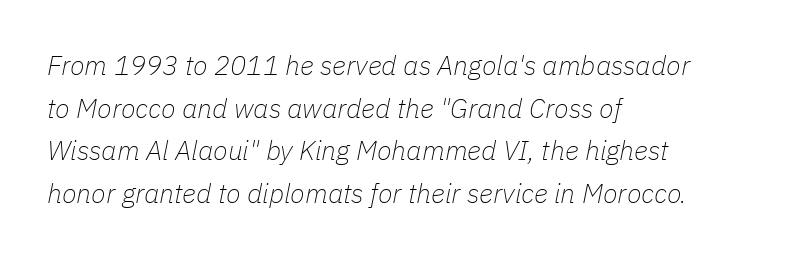
The image shows 27 px text type, italic (leaning right); set left-aligned, normal line spacing (1.58x), normal letter spacing, not underlined.
